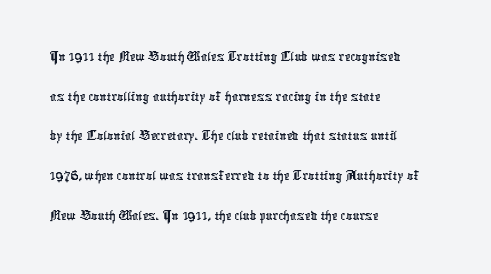
The image shows 32 px condensed sans-serif type; set left-aligned, line spacing 1.24x, normal letter spacing, not underlined; low stroke contrast and a medium x-height.
